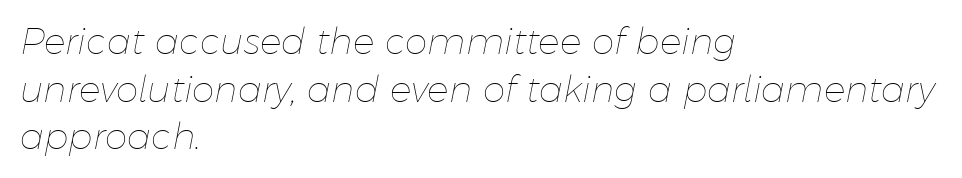
{"italic": "yes", "lean": "right", "slant_degrees": 11, "bold": "no", "weight": "thin", "width": "normal", "stroke_contrast": "low", "x_height": "medium", "monospaced": "no", "underline": "no", "align": "left", "line_spacing": "normal", "line_spacing_ratio": 1.32, "letter_spacing": "normal", "letter_spacing_em": 0.0, "glyph_px": 36}
